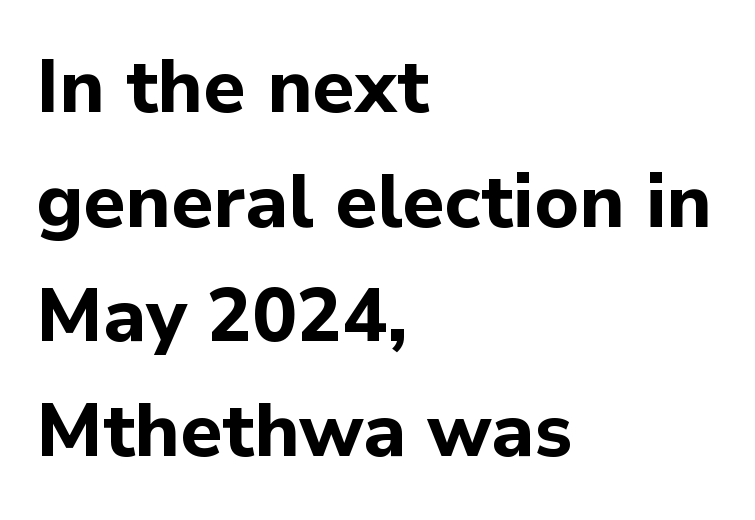
Q: Is the text bold? A: Yes.
Q: Is the text italic (slanted)? A: No, it is upright.
Q: Is the typeface a serif or a sans-serif typeface? A: Sans-serif.
Q: Is the text underlined? A: No.
Q: How is the paragraph aligned? A: Left-aligned.
Q: Is the spacing between letters normal or unusually wide? A: Normal.
Q: Is the spacing between lines tight, normal or loose? A: Normal.
Q: Width (condensed, normal, or wide)? A: Normal.
Q: Stroke contrast? A: Low.
Q: x-height? A: Medium.
Q: Monospaced? A: No.
